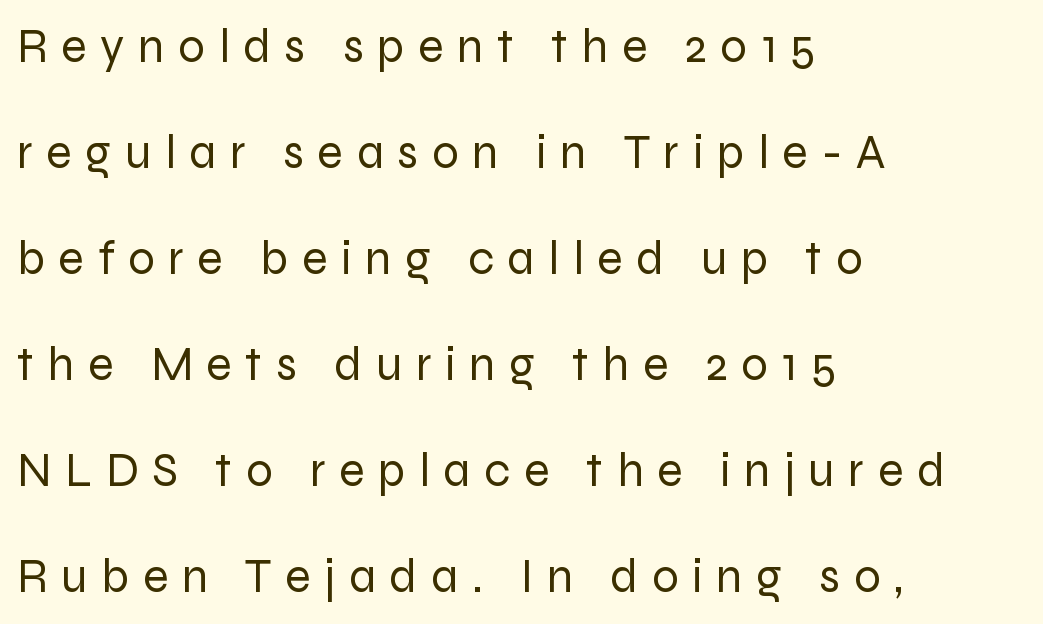
The image shows 48 px regular-weight sans-serif type, upright; set left-aligned, loose line spacing (2.21x), unusually wide letter spacing (+0.28 em), not underlined; low stroke contrast and a medium x-height.
